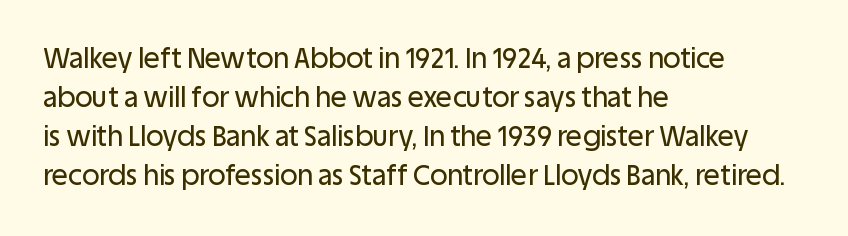
{"italic": "no", "underline": "no", "align": "left", "line_spacing": "normal", "line_spacing_ratio": 1.45, "letter_spacing": "normal", "letter_spacing_em": 0.0, "glyph_px": 27}
